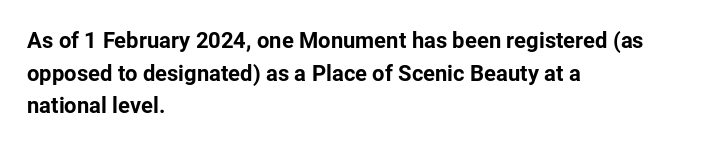
The image shows 22 px bold type, upright; set left-aligned, normal line spacing (1.48x), normal letter spacing, not underlined.
